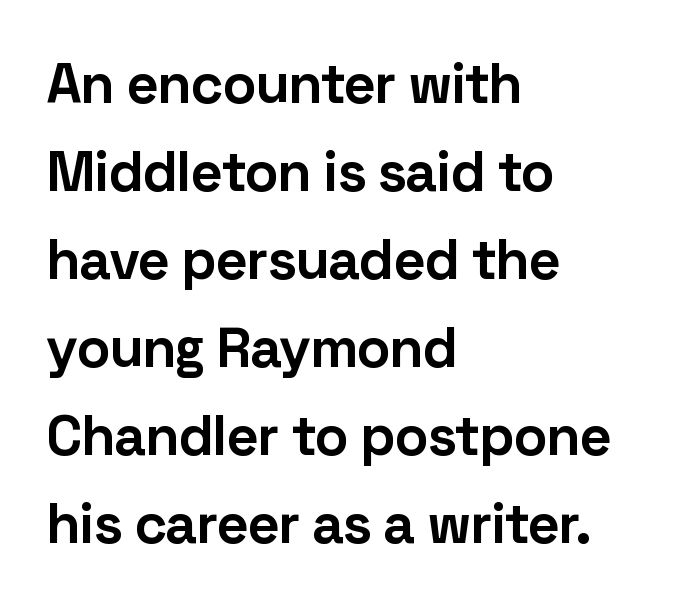
Q: Is the text bold? A: Yes.
Q: Is the text italic (slanted)? A: No, it is upright.
Q: Is the typeface a serif or a sans-serif typeface? A: Sans-serif.
Q: Is the text underlined? A: No.
Q: How is the paragraph aligned? A: Left-aligned.
Q: Is the spacing between letters normal or unusually wide? A: Normal.
Q: Is the spacing between lines tight, normal or loose? A: Normal.
Q: Width (condensed, normal, or wide)? A: Normal.
Q: Stroke contrast? A: Low.
Q: x-height? A: Medium.
Q: Monospaced? A: No.
